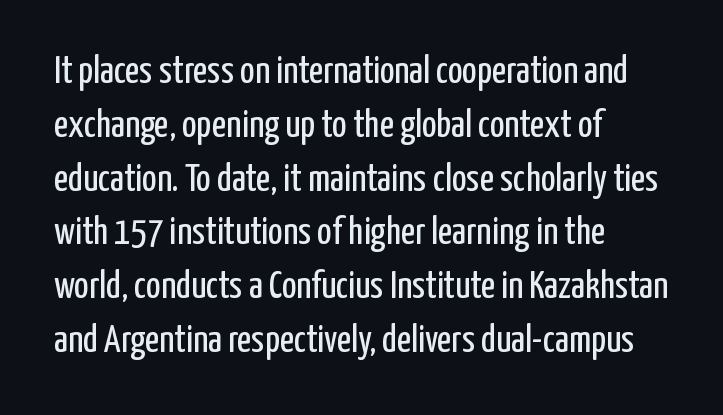
{"serif": "no", "italic": "no", "bold": "no", "weight": "regular", "width": "condensed", "stroke_contrast": "low", "x_height": "medium", "monospaced": "no", "underline": "no", "align": "left", "line_spacing": "normal", "line_spacing_ratio": 1.38, "letter_spacing": "normal", "letter_spacing_em": 0.0, "glyph_px": 39}
